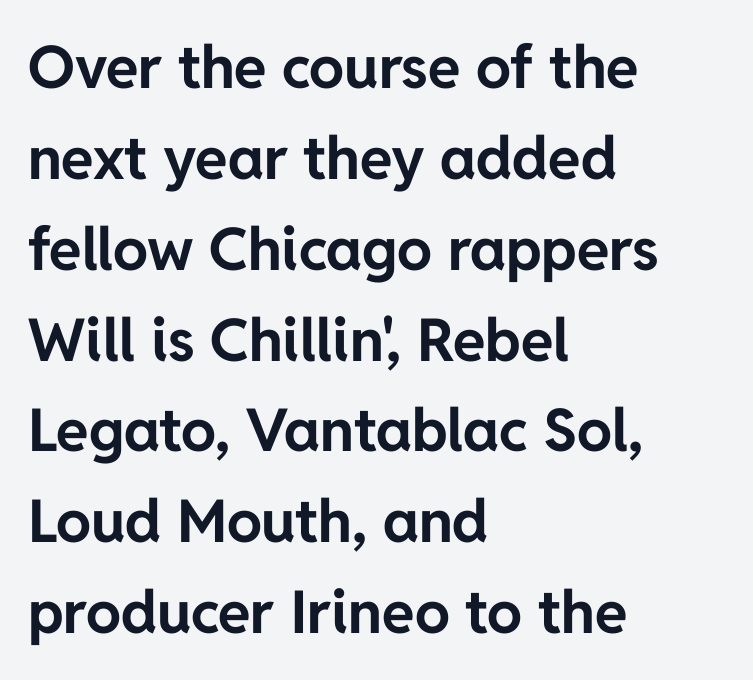
The image shows 59 px bold sans-serif type, upright; set left-aligned, normal line spacing (1.54x), normal letter spacing, not underlined; low stroke contrast and a medium x-height.
